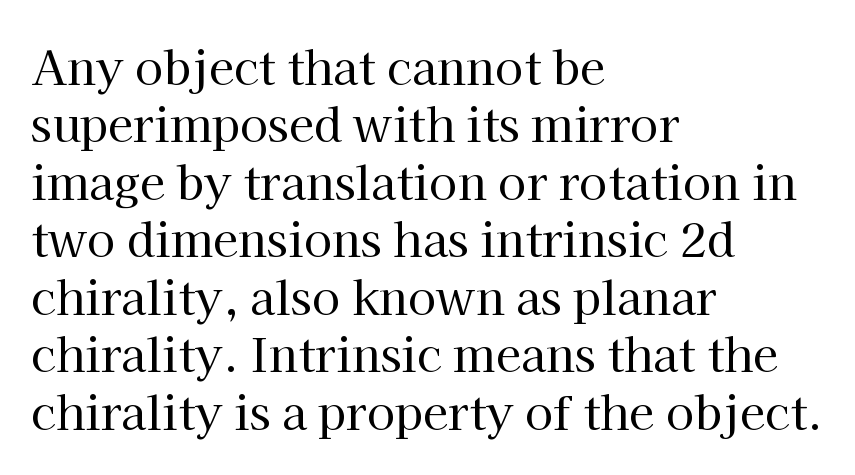
The image shows 46 px regular-weight serif type, upright; set left-aligned, normal line spacing (1.25x), normal letter spacing, not underlined; high stroke contrast and a medium x-height.
